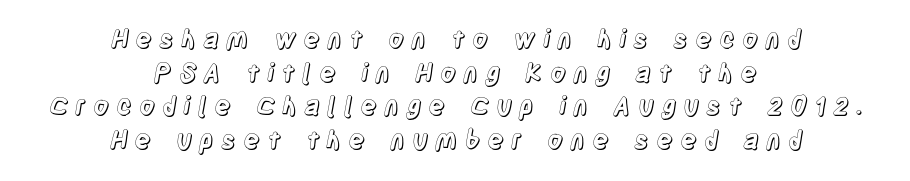
{"underline": "no", "align": "center", "line_spacing": "normal", "line_spacing_ratio": 1.35, "letter_spacing": "wide", "letter_spacing_em": 0.27, "glyph_px": 25}
